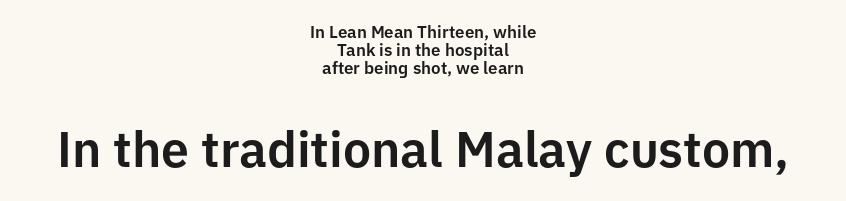
{"serif": "no", "italic": "no", "width": "normal", "stroke_contrast": "low", "x_height": "medium", "monospaced": "no", "underline": "no", "align": "center", "line_spacing": "tight", "line_spacing_ratio": 1.07, "letter_spacing": "normal", "letter_spacing_em": 0.0, "larger_block": "second", "size_ratio": 2.94, "glyph_px": 50}
